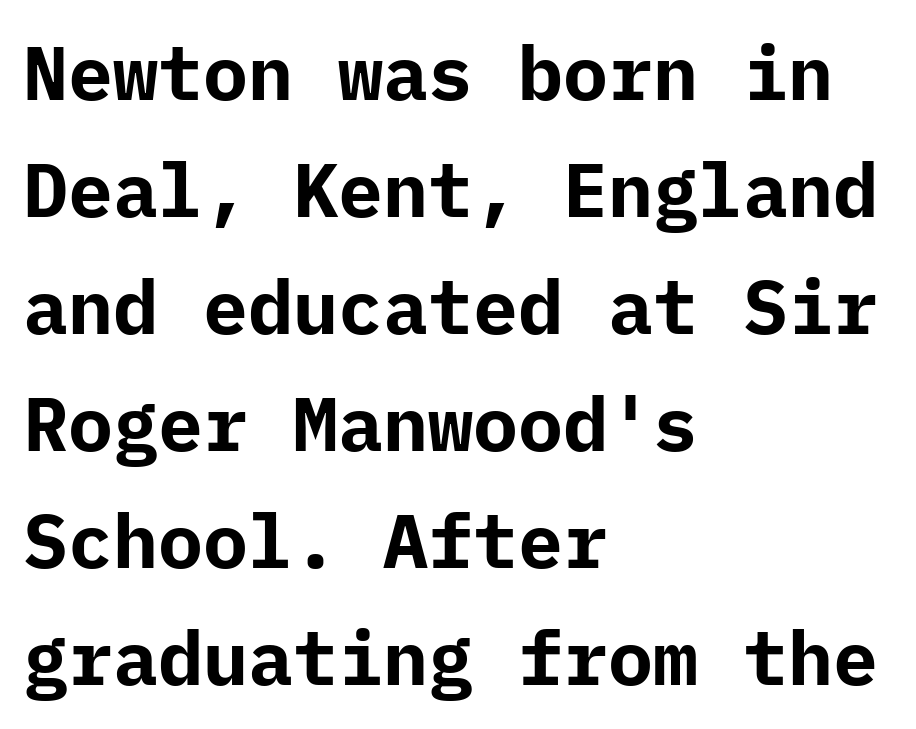
The image shows 75 px bold sans-serif type, upright; set left-aligned, normal line spacing (1.56x), normal letter spacing, not underlined; low stroke contrast and a medium x-height.
